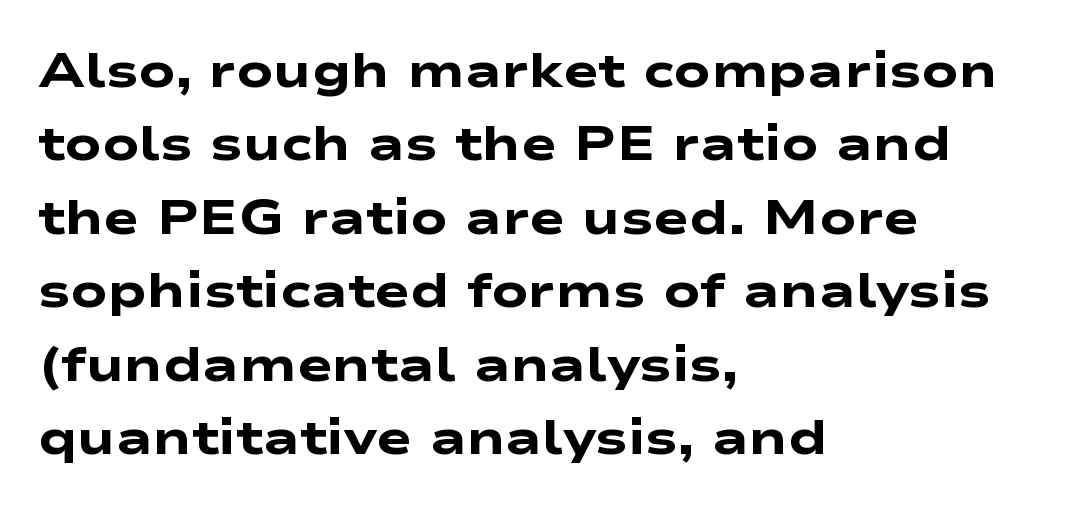
{"serif": "no", "bold": "yes", "weight": "heavy", "width": "wide", "stroke_contrast": "low", "x_height": "medium", "monospaced": "no", "underline": "no", "align": "left", "line_spacing": "normal", "line_spacing_ratio": 1.53, "letter_spacing": "normal", "letter_spacing_em": 0.0, "glyph_px": 48}
